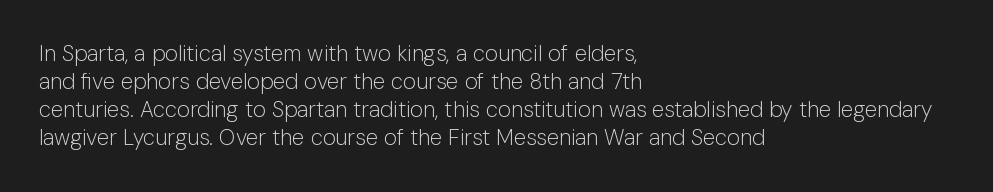
The image shows 22 px text type, upright; set left-aligned, normal line spacing (1.28x), normal letter spacing, not underlined.
